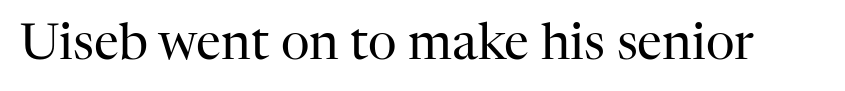
{"serif": "yes", "italic": "no", "bold": "no", "weight": "regular", "width": "normal", "stroke_contrast": "high", "x_height": "medium", "monospaced": "no", "underline": "no", "letter_spacing": "normal", "letter_spacing_em": 0.0, "glyph_px": 50}
